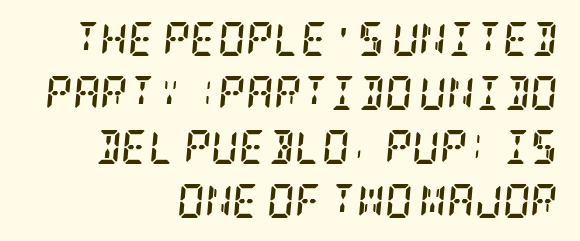
{"serif": "yes", "italic": "yes", "lean": "right", "slant_degrees": 5, "bold": "yes", "weight": "semibold", "width": "condensed", "stroke_contrast": "low", "x_height": "large", "underline": "no", "align": "right", "line_spacing": "normal", "line_spacing_ratio": 1.59, "letter_spacing": "normal", "letter_spacing_em": 0.0, "glyph_px": 34}
